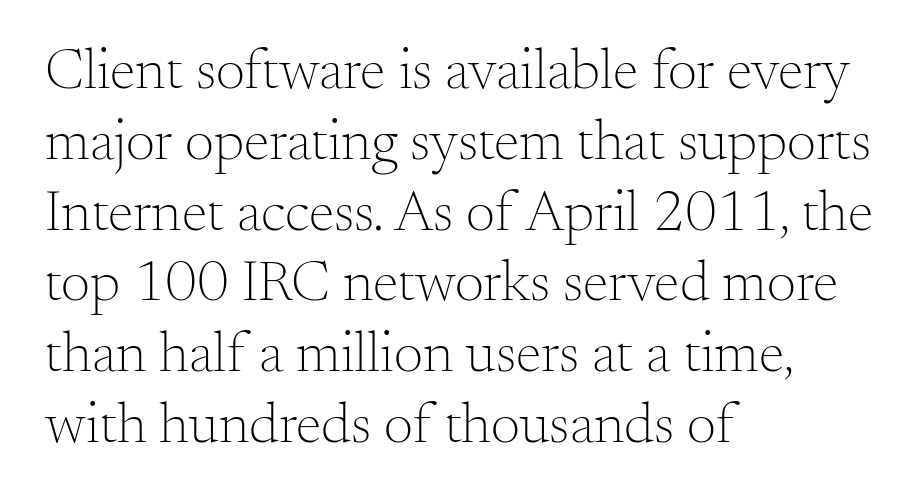
{"serif": "yes", "italic": "no", "bold": "no", "weight": "light", "width": "normal", "stroke_contrast": "medium", "x_height": "small", "monospaced": "no", "underline": "no", "align": "left", "line_spacing_ratio": 1.22, "letter_spacing": "normal", "letter_spacing_em": 0.0, "glyph_px": 58}
